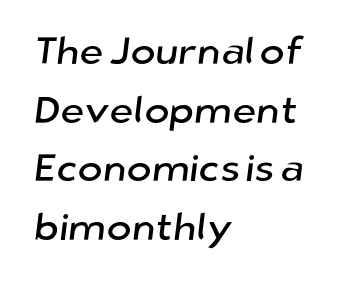
The image shows 38 px sans-serif type; set left-aligned, normal line spacing (1.54x), normal letter spacing, not underlined; low stroke contrast and a medium x-height.
